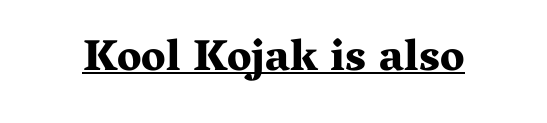
Q: Is the text bold? A: Yes.
Q: Is the text italic (slanted)? A: No, it is upright.
Q: Is the typeface a serif or a sans-serif typeface? A: Serif.
Q: Is the text underlined? A: Yes.
Q: How is the paragraph aligned? A: Centered.
Q: Is the spacing between letters normal or unusually wide? A: Normal.
Q: Width (condensed, normal, or wide)? A: Wide.
Q: Stroke contrast? A: Medium.
Q: x-height? A: Medium.
Q: Monospaced? A: No.
